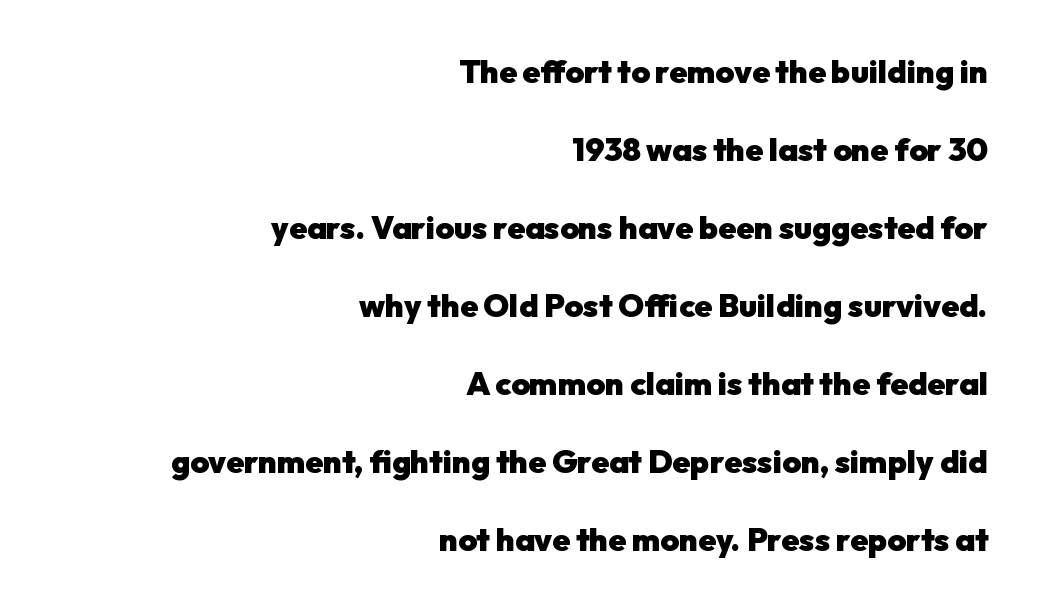
The lines are quadded right. The vertical gap from one line to the next is large. Tall strokes in this sample are plumb rather than angled. A typesetter would call this zero additional tracking.
